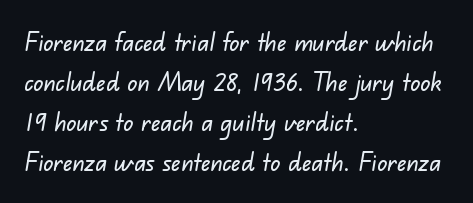
The image shows 25 px text type; set left-aligned, normal line spacing (1.6x), normal letter spacing, not underlined.
